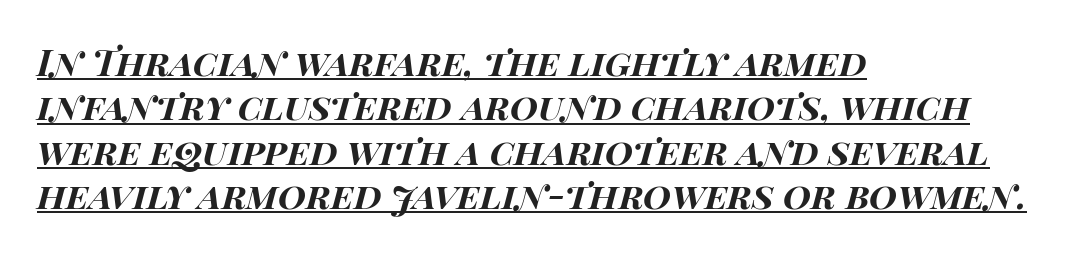
Q: Is the text bold? A: Yes.
Q: Is the text italic (slanted)? A: Yes, it leans right by about 14 degrees.
Q: Is the text underlined? A: Yes.
Q: How is the paragraph aligned? A: Left-aligned.
Q: Is the spacing between letters normal or unusually wide? A: Normal.
Q: Width (condensed, normal, or wide)? A: Wide.
Q: Stroke contrast? A: High.
Q: x-height? A: Large.
Q: Monospaced? A: No.
